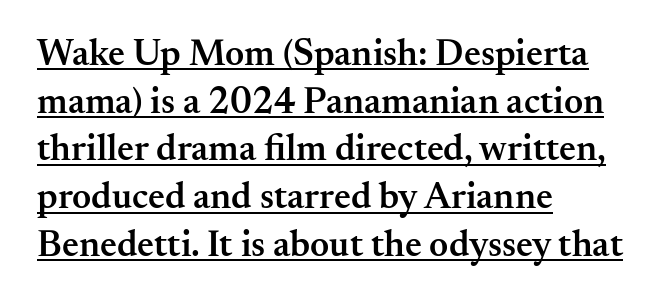
{"serif": "yes", "italic": "no", "bold": "semi", "weight": "semibold", "width": "normal", "stroke_contrast": "medium", "x_height": "small", "monospaced": "no", "underline": "yes", "align": "left", "line_spacing": "normal", "line_spacing_ratio": 1.29, "letter_spacing": "normal", "letter_spacing_em": 0.0, "glyph_px": 37}
